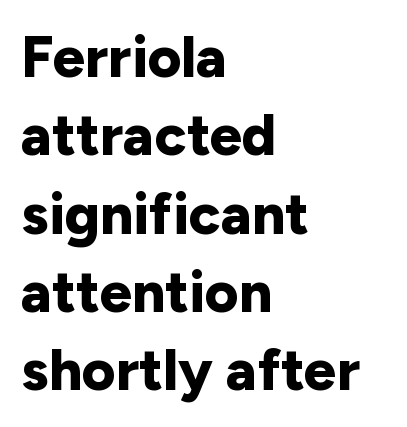
Q: Is the text bold? A: Yes.
Q: Is the text italic (slanted)? A: No, it is upright.
Q: Is the typeface a serif or a sans-serif typeface? A: Sans-serif.
Q: Is the text underlined? A: No.
Q: How is the paragraph aligned? A: Left-aligned.
Q: Is the spacing between letters normal or unusually wide? A: Normal.
Q: Is the spacing between lines tight, normal or loose? A: Normal.
Q: Width (condensed, normal, or wide)? A: Normal.
Q: Stroke contrast? A: Low.
Q: x-height? A: Medium.
Q: Monospaced? A: No.
